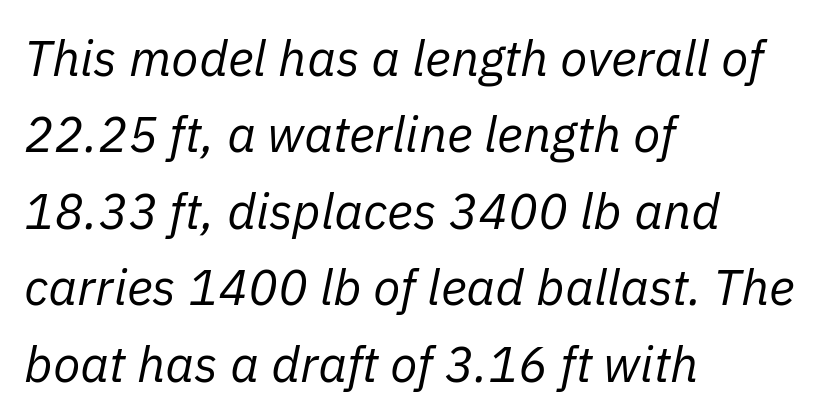
{"italic": "yes", "lean": "right", "slant_degrees": 11, "bold": "no", "weight": "regular", "width": "normal", "stroke_contrast": "low", "x_height": "medium", "monospaced": "no", "underline": "no", "align": "left", "line_spacing": "normal", "line_spacing_ratio": 1.53, "letter_spacing": "normal", "letter_spacing_em": 0.0, "glyph_px": 50}
